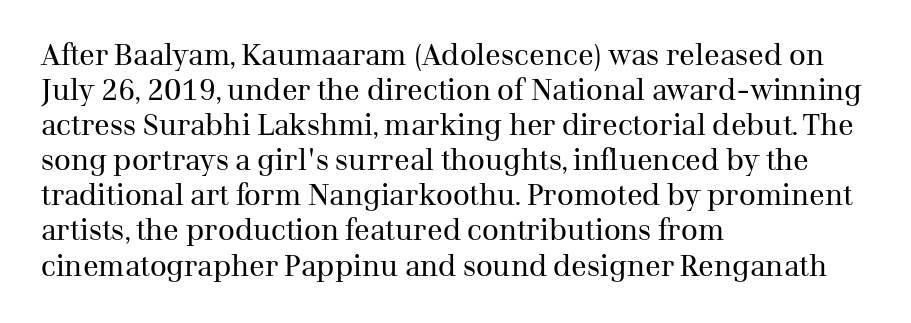
Inter-character spacing is left at the font's built-in metrics. Has an underline been added? It has not. Is there any slant? The stems are plumb. The rendering shows small feet on the letterforms — a serif design.
